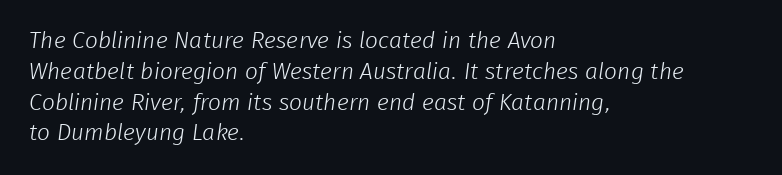
The image shows 23 px text type; set left-aligned, normal line spacing (1.34x), normal letter spacing, not underlined.
